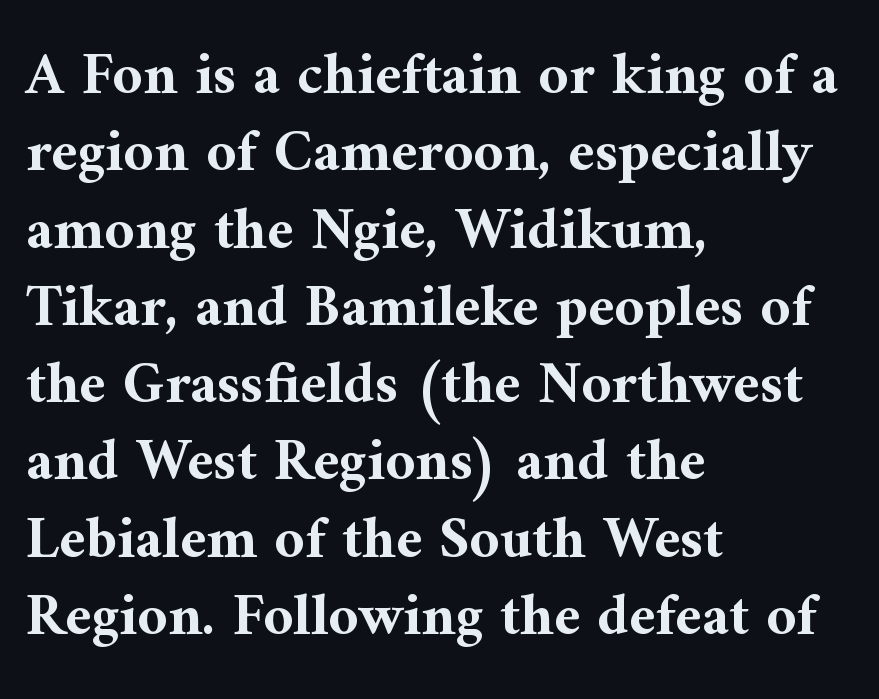
{"serif": "yes", "italic": "no", "bold": "yes", "weight": "bold", "width": "normal", "stroke_contrast": "medium", "x_height": "medium", "monospaced": "no", "underline": "no", "align": "left", "line_spacing": "normal", "line_spacing_ratio": 1.31, "letter_spacing": "normal", "letter_spacing_em": 0.0, "glyph_px": 59}
